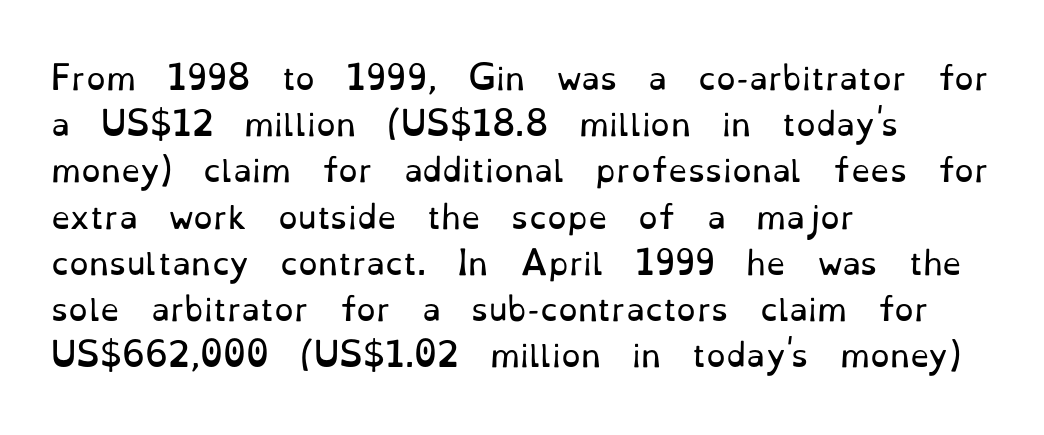
The image shows 31 px regular-weight type, upright; set left-aligned, normal line spacing (1.49x), normal letter spacing, not underlined; low stroke contrast and a small x-height.
